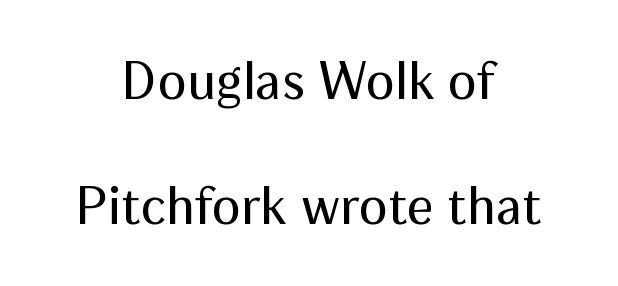
The image shows 54 px regular-weight sans-serif type, upright; set centered, loose line spacing (2.32x), normal letter spacing, not underlined; medium stroke contrast and a medium x-height.
